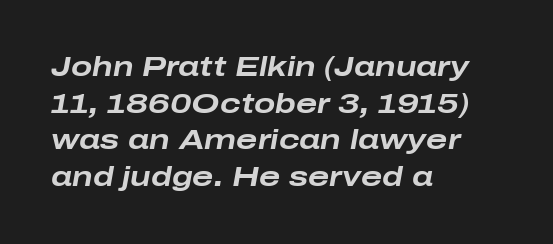
Q: Is the text bold? A: Yes.
Q: Is the text italic (slanted)? A: Yes, it leans right by about 10 degrees.
Q: Is the text underlined? A: No.
Q: How is the paragraph aligned? A: Left-aligned.
Q: Is the spacing between letters normal or unusually wide? A: Normal.
Q: Is the spacing between lines tight, normal or loose? A: Normal.
Q: Width (condensed, normal, or wide)? A: Wide.
Q: Stroke contrast? A: Low.
Q: x-height? A: Medium.
Q: Monospaced? A: No.
